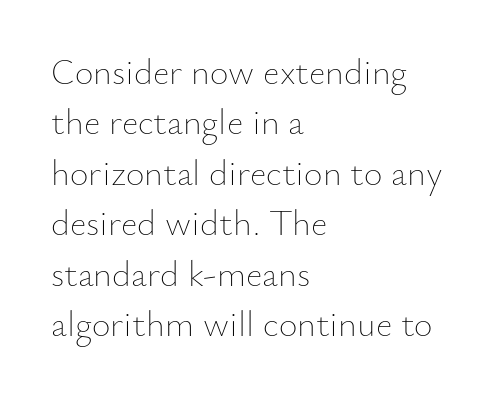
The image shows 36 px thin type, upright; set left-aligned, normal line spacing (1.4x), normal letter spacing, not underlined; low stroke contrast and a small x-height.
